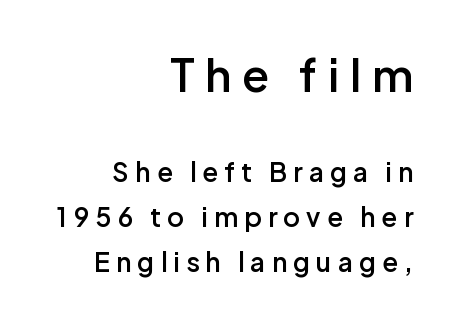
Q: Is the text bold? A: Semi-bold.
Q: Is the text italic (slanted)? A: No, it is upright.
Q: Is the typeface a serif or a sans-serif typeface? A: Sans-serif.
Q: Is the text underlined? A: No.
Q: How is the paragraph aligned? A: Right-aligned.
Q: Is the spacing between letters normal or unusually wide? A: Unusually wide.
Q: Which block of text is set in a larger size, the first (top) or the second (bottom)? A: The first (top) one.
Q: Width (condensed, normal, or wide)? A: Normal.
Q: Stroke contrast? A: Low.
Q: x-height? A: Medium.
Q: Monospaced? A: No.
